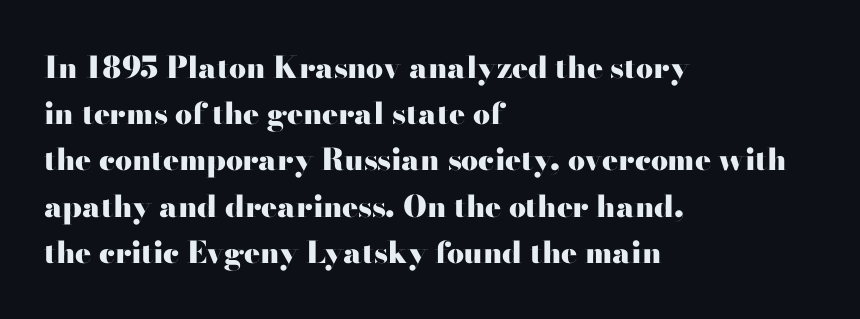
The image shows 30 px heavy, wide serif type, upright; set left-aligned, normal line spacing (1.54x), normal letter spacing, not underlined; high stroke contrast and a small x-height.
